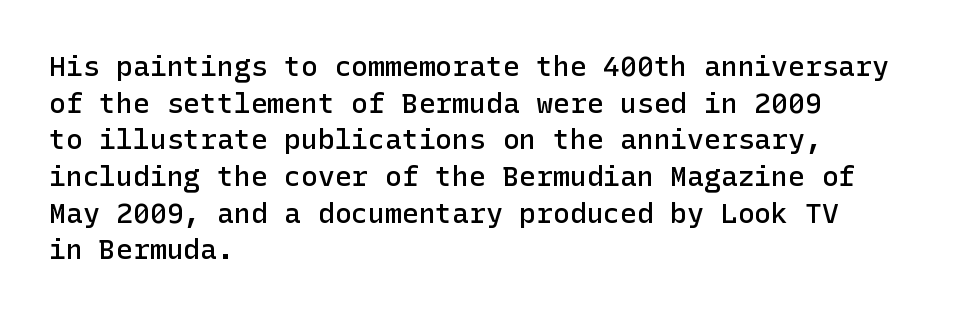
Summary of weight: moderately heavy, a semibold. Do the letters lean? They stand straight. In CSS terms this would be text-align: left. What stands out about the letter spacing? Nothing — it is the standard amount.
